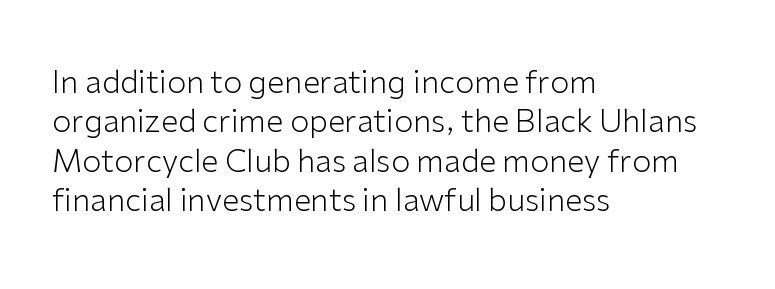
The leading is moderate, giving the passage an even texture. Notice how the passage keeps a crisp vertical edge on the left only. Ascenders rise straight up at ninety degrees. This rendering features lettering with no underline. Does the type have serifs? No, each stem ends abruptly. The letters advance in unequal steps, a hallmark of proportional type.
